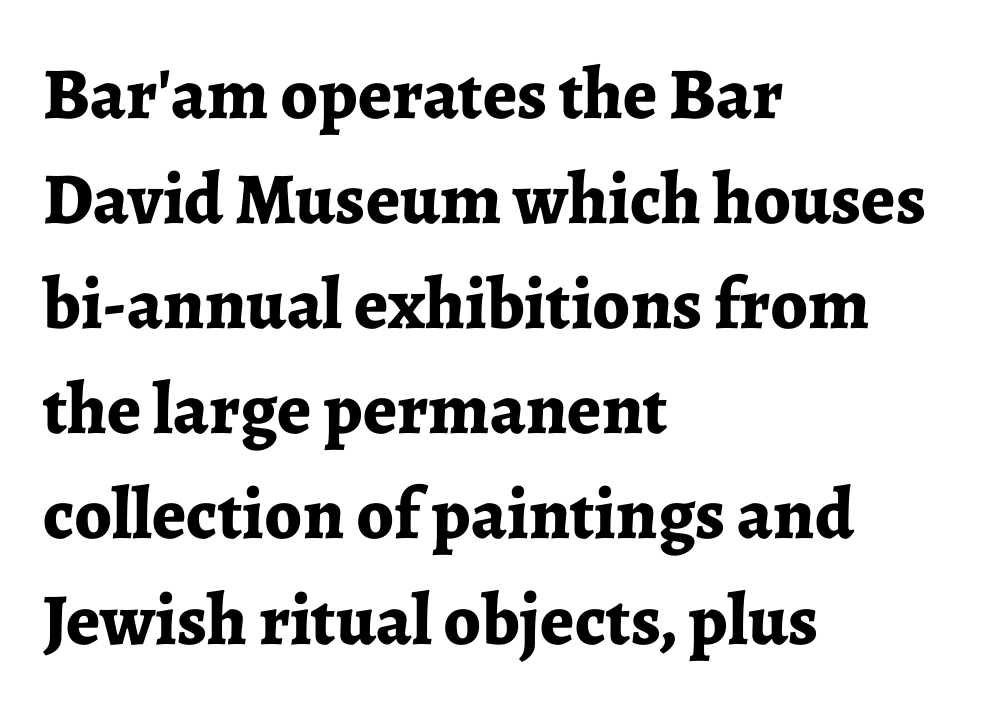
Q: Is the text bold? A: Yes.
Q: Is the text italic (slanted)? A: No, it is upright.
Q: Is the typeface a serif or a sans-serif typeface? A: Serif.
Q: Is the text underlined? A: No.
Q: How is the paragraph aligned? A: Left-aligned.
Q: Is the spacing between letters normal or unusually wide? A: Normal.
Q: Is the spacing between lines tight, normal or loose? A: Normal.
Q: Width (condensed, normal, or wide)? A: Normal.
Q: Stroke contrast? A: Low.
Q: x-height? A: Medium.
Q: Monospaced? A: No.
